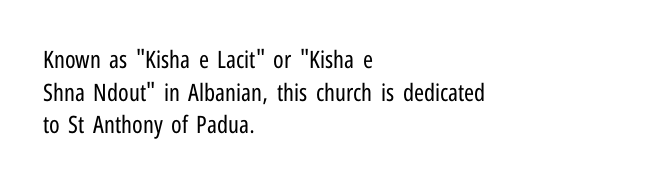
Plain, unruled lines of type. Ordinary non-slanted type is in use. Does extra space separate the letters? No, they use regular spacing. This is not heavy type; no bold has been used. These lines sit exactly where default settings would place them. Reading down the block, your eye returns to a fixed left position each line.
